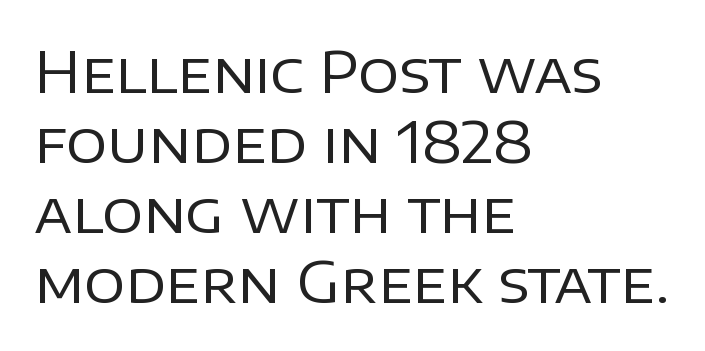
The image shows 57 px regular-weight sans-serif type, upright; set left-aligned, line spacing 1.23x, normal letter spacing, not underlined; low stroke contrast and a large x-height.
